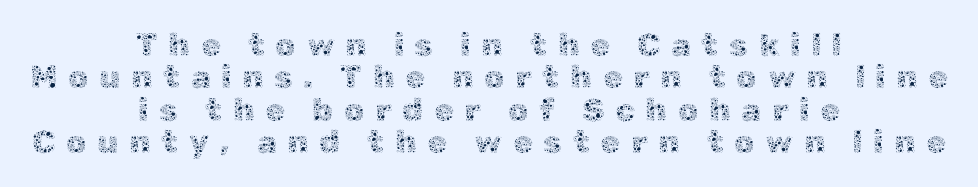
In CSS terms this would be text-align: center. Upright lettering throughout. The space between consecutive lines is stingy. Glance below the letters and you will spot only blank space.
